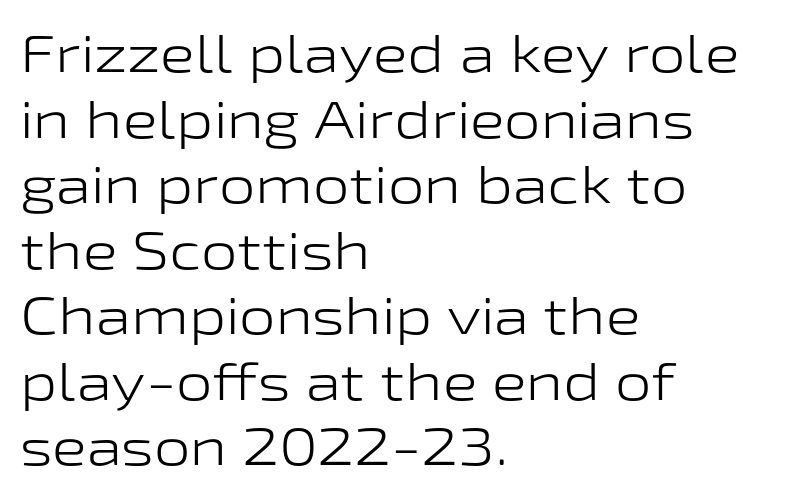
{"serif": "no", "italic": "no", "bold": "no", "weight": "light", "width": "wide", "stroke_contrast": "low", "x_height": "medium", "monospaced": "no", "underline": "no", "align": "left", "line_spacing": "normal", "line_spacing_ratio": 1.26, "letter_spacing": "normal", "letter_spacing_em": 0.0, "glyph_px": 52}
